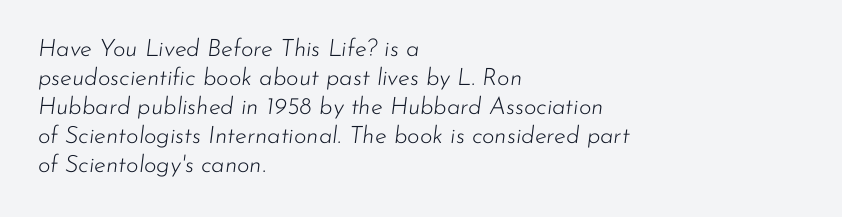
{"italic": "yes", "lean": "right", "slant_degrees": 7, "bold": "no", "underline": "no", "align": "left", "line_spacing_ratio": 1.21, "letter_spacing": "normal", "letter_spacing_em": 0.0, "glyph_px": 24}
